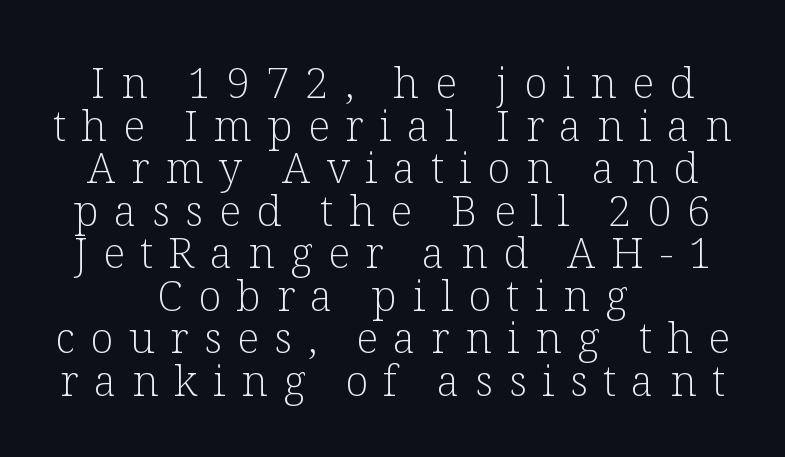
The image shows 43 px light serif type, upright; set centered, tight line spacing (0.99x), unusually wide letter spacing (+0.36 em), not underlined; low stroke contrast and a medium x-height.
